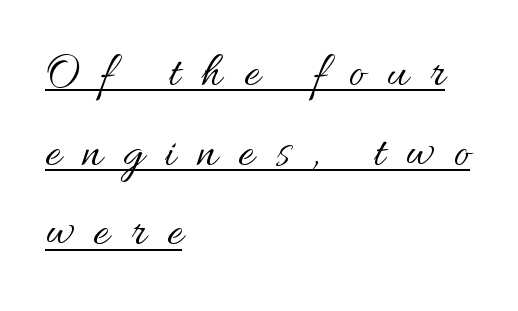
{"bold": "no", "weight": "regular", "width": "normal", "stroke_contrast": "medium", "x_height": "small", "monospaced": "no", "underline": "yes", "align": "left", "line_spacing": "normal", "line_spacing_ratio": 1.66, "letter_spacing": "wide", "letter_spacing_em": 0.45, "glyph_px": 48}
